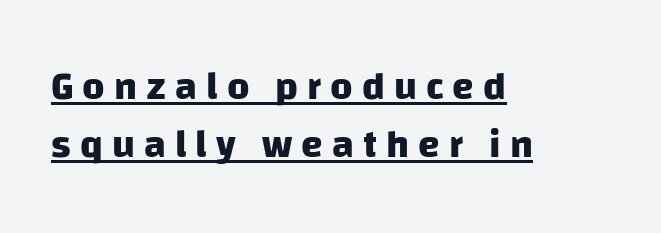
{"serif": "no", "bold": "yes", "weight": "heavy", "width": "normal", "stroke_contrast": "low", "x_height": "large", "monospaced": "no", "underline": "yes", "align": "left", "line_spacing": "normal", "line_spacing_ratio": 1.49, "letter_spacing": "wide", "letter_spacing_em": 0.23, "glyph_px": 39}
